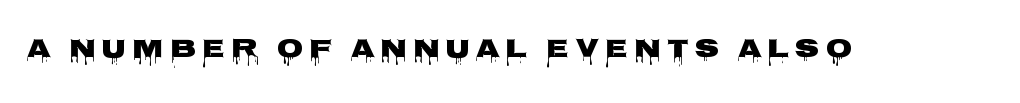
These lines carry a lot of weight — the face is fully bold. The tracking reads as deliberately expanded to a designer's eye. Any mark beneath the type? The region is blank. The lettering holds an erect, upright posture throughout.
